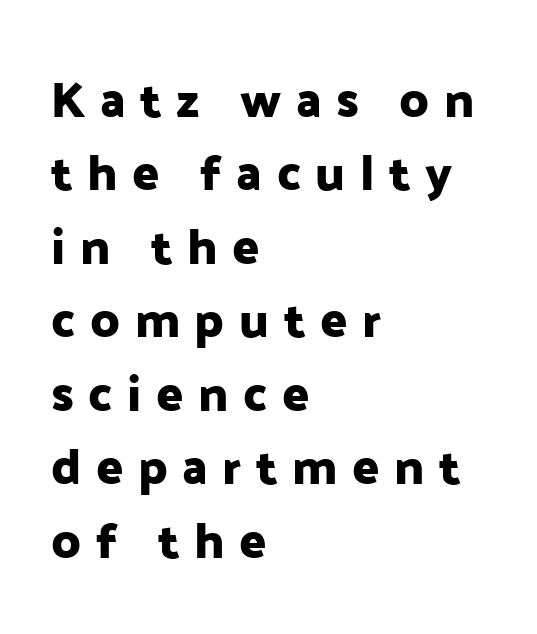
The paragraph has a hard left edge and a soft right edge. Leading: standard. A bare baseline throughout the passage. Tracking here is generous; glyphs stand well apart from one another. The letters advance in unequal steps, a hallmark of proportional type. The letters stand upright; this is a roman face.
